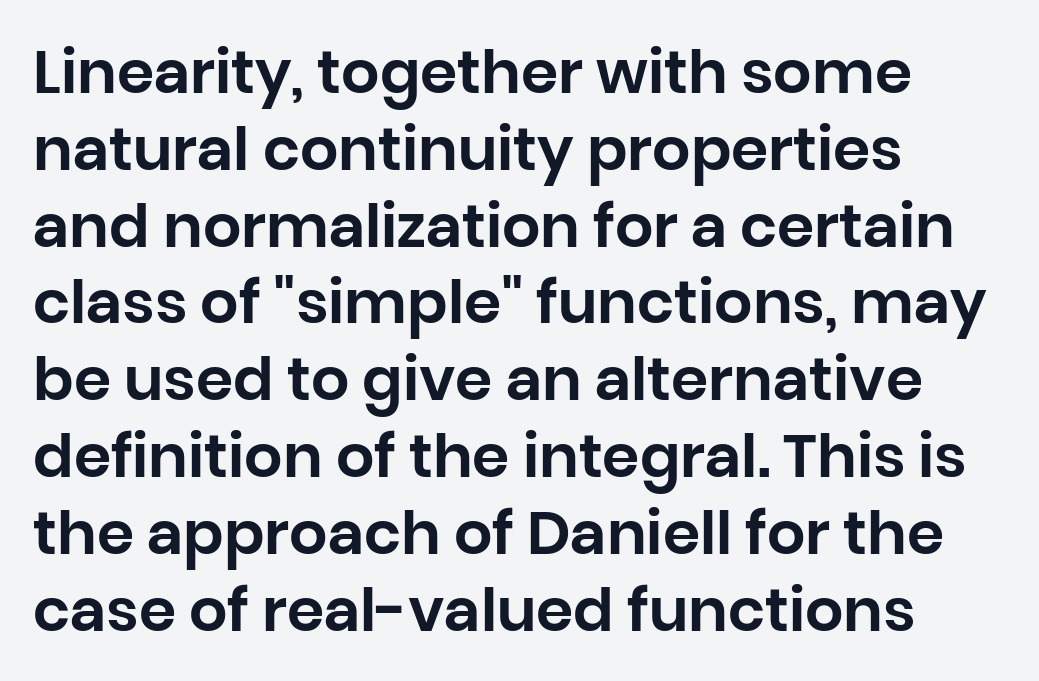
Q: Is the text italic (slanted)? A: No, it is upright.
Q: Is the typeface a serif or a sans-serif typeface? A: Sans-serif.
Q: Is the text underlined? A: No.
Q: How is the paragraph aligned? A: Left-aligned.
Q: Is the spacing between letters normal or unusually wide? A: Normal.
Q: Is the spacing between lines tight, normal or loose? A: Normal.
Q: Width (condensed, normal, or wide)? A: Normal.
Q: Stroke contrast? A: Low.
Q: x-height? A: Large.
Q: Monospaced? A: No.
